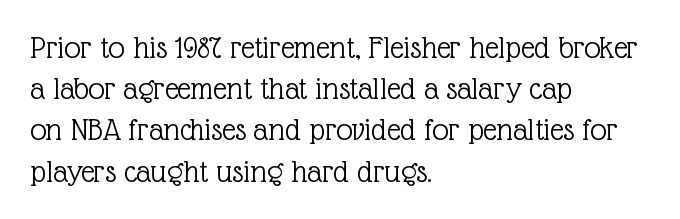
These glyphs show unthickened strokes, regular width or finer. The passage shown has conventional tracking throughout. Yep, those are serifs on the letters. Nope, not italic — everything's standing straight. These lines are rendered in a variable-pitch font.
